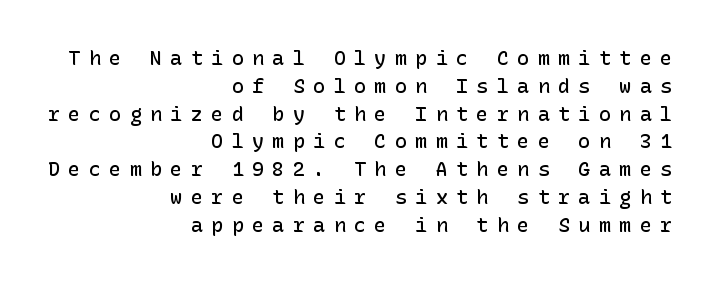
Q: Is the text bold? A: Semi-bold.
Q: Is the text italic (slanted)? A: No, it is upright.
Q: Is the text underlined? A: No.
Q: How is the paragraph aligned? A: Right-aligned.
Q: Is the spacing between letters normal or unusually wide? A: Unusually wide.
Q: Is the spacing between lines tight, normal or loose? A: Normal.
